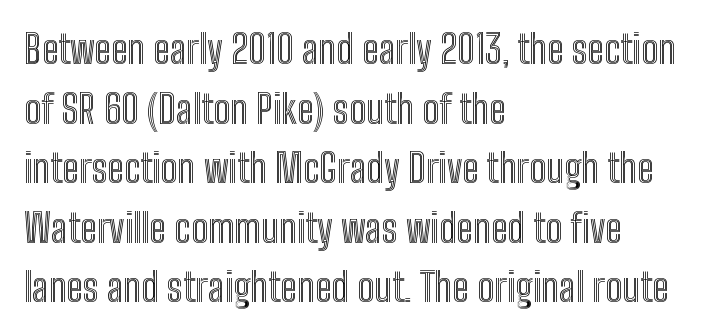
Q: Is the text italic (slanted)? A: No, it is upright.
Q: Is the text underlined? A: No.
Q: How is the paragraph aligned? A: Left-aligned.
Q: Is the spacing between letters normal or unusually wide? A: Normal.
Q: Is the spacing between lines tight, normal or loose? A: Normal.
Q: Width (condensed, normal, or wide)? A: Condensed.
Q: x-height? A: Medium.
Q: Monospaced? A: No.
